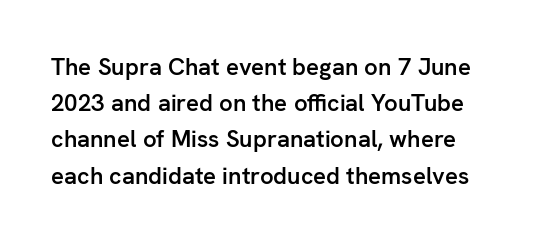
Q: Is the text bold? A: Semi-bold.
Q: Is the text italic (slanted)? A: No, it is upright.
Q: Is the text underlined? A: No.
Q: Is the spacing between letters normal or unusually wide? A: Normal.
Q: Is the spacing between lines tight, normal or loose? A: Normal.
